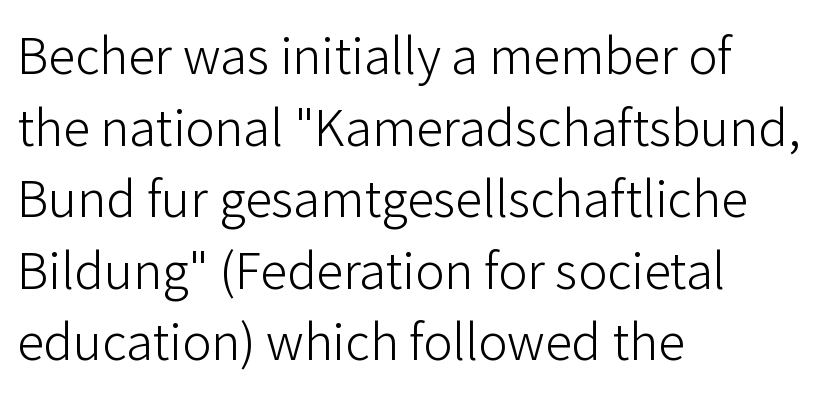
Q: Is the text bold? A: No.
Q: Is the text italic (slanted)? A: No, it is upright.
Q: Is the typeface a serif or a sans-serif typeface? A: Sans-serif.
Q: Is the text underlined? A: No.
Q: How is the paragraph aligned? A: Left-aligned.
Q: Is the spacing between letters normal or unusually wide? A: Normal.
Q: Is the spacing between lines tight, normal or loose? A: Normal.
Q: Width (condensed, normal, or wide)? A: Normal.
Q: Stroke contrast? A: Low.
Q: x-height? A: Medium.
Q: Monospaced? A: No.
